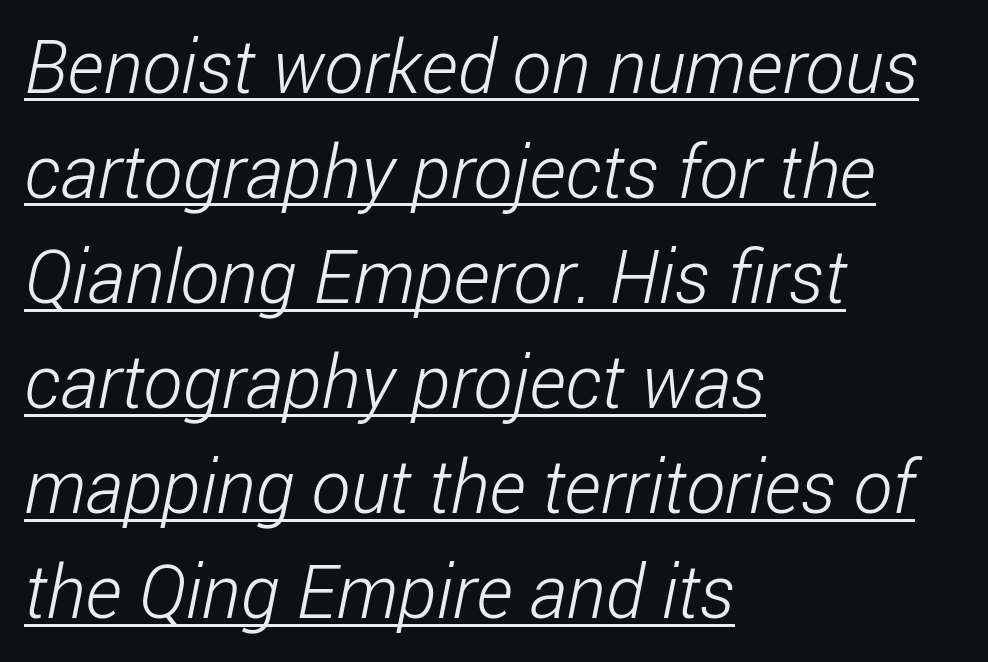
The image shows 74 px light, condensed sans-serif type; set left-aligned, normal line spacing (1.42x), normal letter spacing, underlined; low stroke contrast and a medium x-height.
